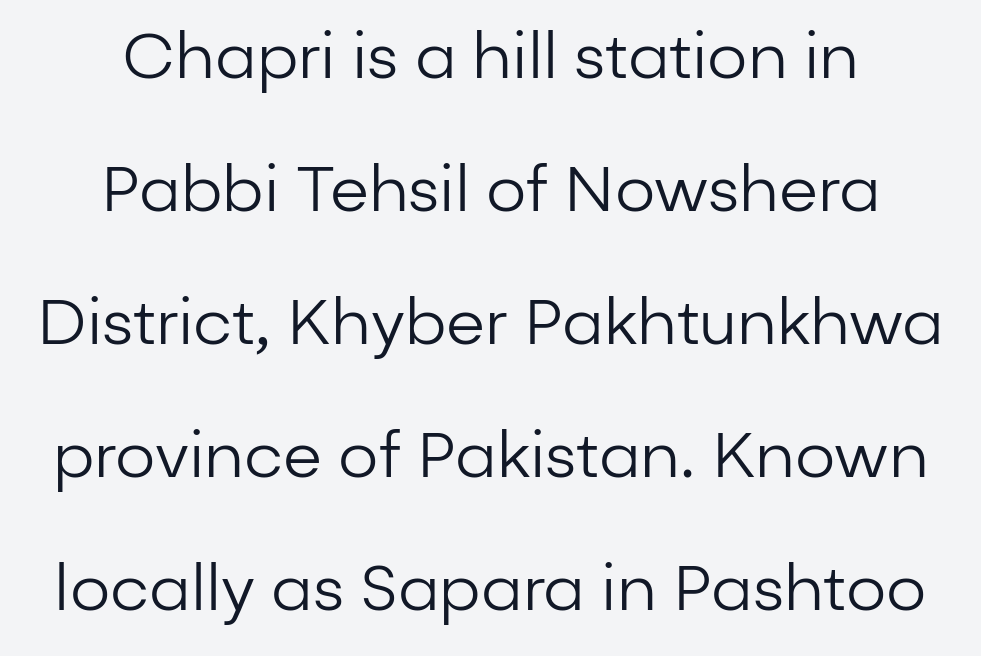
Short note: letters normally spaced. Here the designer chose a conventional face with non-uniform glyph widths. The type family on display is of the sans-serif kind. Teacher's note: observe the equal gaps on both sides — that is centered alignment. The space directly below the letters is spotless.
